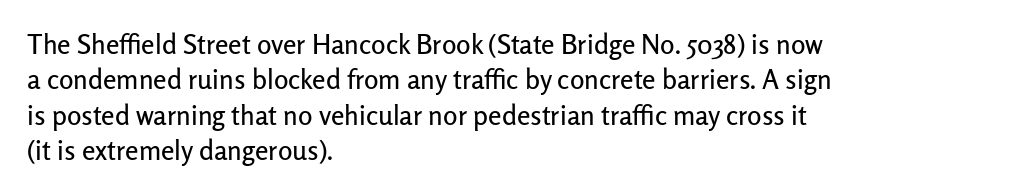
The image shows 27 px text type, upright; set left-aligned, normal line spacing (1.31x), normal letter spacing, not underlined.
